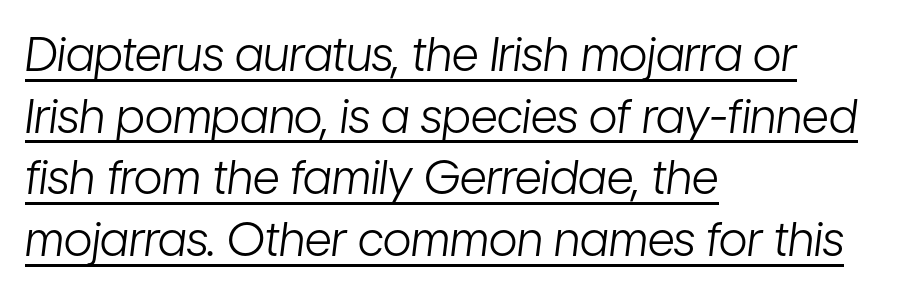
{"italic": "yes", "lean": "right", "slant_degrees": 7, "bold": "no", "weight": "light", "width": "condensed", "stroke_contrast": "low", "x_height": "medium", "monospaced": "no", "underline": "yes", "align": "left", "line_spacing": "normal", "line_spacing_ratio": 1.31, "letter_spacing": "normal", "letter_spacing_em": 0.0, "glyph_px": 47}
